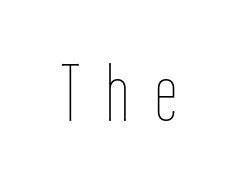
The image shows 80 px thin, condensed type, upright; set unusually wide letter spacing (+0.33 em), not underlined; low stroke contrast and a medium x-height.
